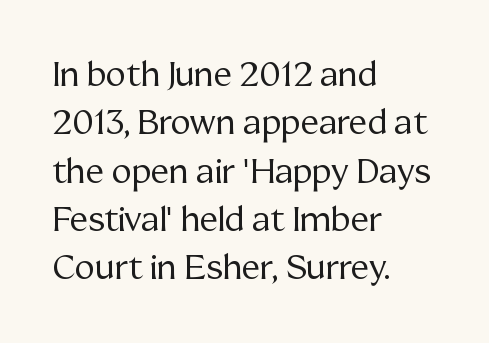
These lines are rendered in a variable-pitch font. What stands out about the letter spacing? Nothing — it is the standard amount. The face looks like a standard text weight, possibly lighter. Whoever set this chose a conventional vertical rhythm.
